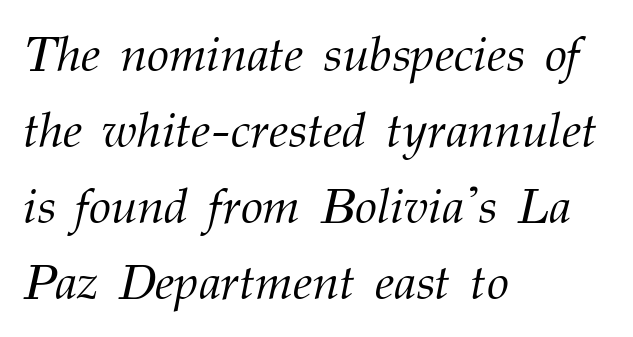
{"serif": "yes", "italic": "yes", "lean": "right", "slant_degrees": 12, "bold": "no", "weight": "light", "width": "normal", "stroke_contrast": "medium", "x_height": "medium", "monospaced": "no", "underline": "no", "align": "left", "line_spacing": "normal", "line_spacing_ratio": 1.52, "letter_spacing": "normal", "letter_spacing_em": 0.0, "glyph_px": 50}
